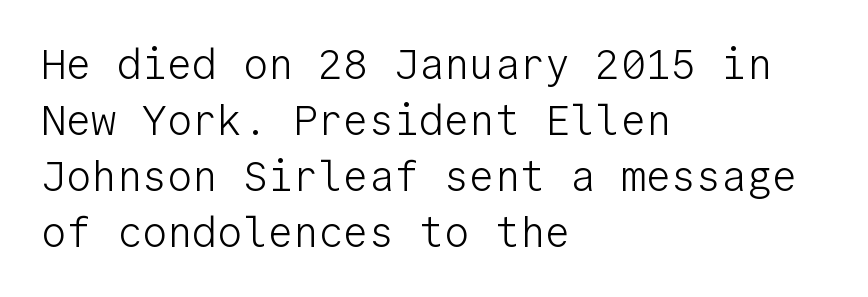
Nobody touched the tracking dial on this one. This reads as an unemphasized weight, regular at the heaviest. Bare-footed words on every line. A typesetter would label this face a sans. Compared with typical paragraphs, the rows here are spaced about the same. Caption: multi-line text, flush left, ragged right.
